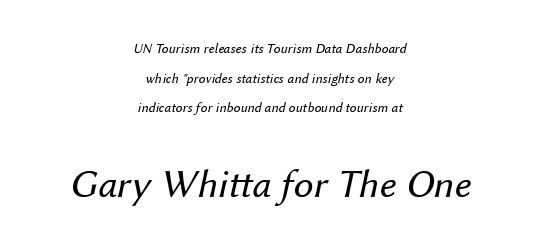
Q: Is the text bold? A: No.
Q: Is the text italic (slanted)? A: Yes, it leans right by about 12 degrees.
Q: Is the text underlined? A: No.
Q: How is the paragraph aligned? A: Centered.
Q: Is the spacing between letters normal or unusually wide? A: Normal.
Q: Is the spacing between lines tight, normal or loose? A: Loose.
Q: Which block of text is set in a larger size, the first (top) or the second (bottom)? A: The second (bottom) one.
Q: Width (condensed, normal, or wide)? A: Normal.
Q: Stroke contrast? A: Medium.
Q: x-height? A: Medium.
Q: Monospaced? A: No.
